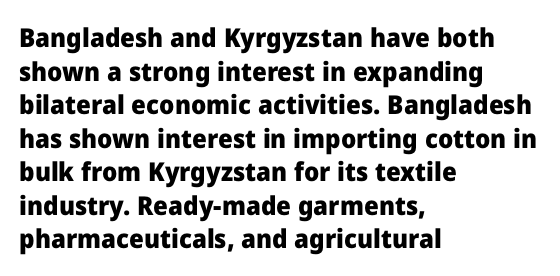
The image shows 26 px bold type, upright; set left-aligned, normal line spacing (1.29x), normal letter spacing, not underlined.
